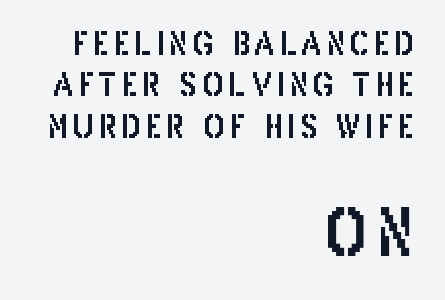
Q: Is the text italic (slanted)? A: No, it is upright.
Q: Is the typeface a serif or a sans-serif typeface? A: Sans-serif.
Q: Is the text underlined? A: No.
Q: How is the paragraph aligned? A: Right-aligned.
Q: Is the spacing between lines tight, normal or loose? A: Normal.
Q: Which block of text is set in a larger size, the first (top) or the second (bottom)? A: The second (bottom) one.
Q: Width (condensed, normal, or wide)? A: Condensed.
Q: Stroke contrast? A: Low.
Q: x-height? A: Large.
Q: Monospaced? A: No.
